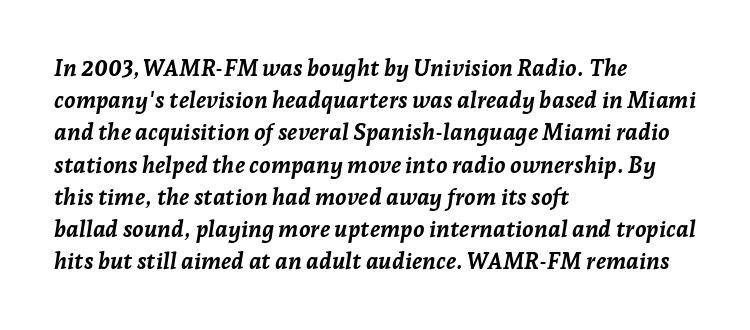
Q: Is the text bold? A: Yes.
Q: Is the text italic (slanted)? A: Yes, it leans right by about 7 degrees.
Q: Is the text underlined? A: No.
Q: How is the paragraph aligned? A: Left-aligned.
Q: Is the spacing between letters normal or unusually wide? A: Normal.
Q: Is the spacing between lines tight, normal or loose? A: Normal.
